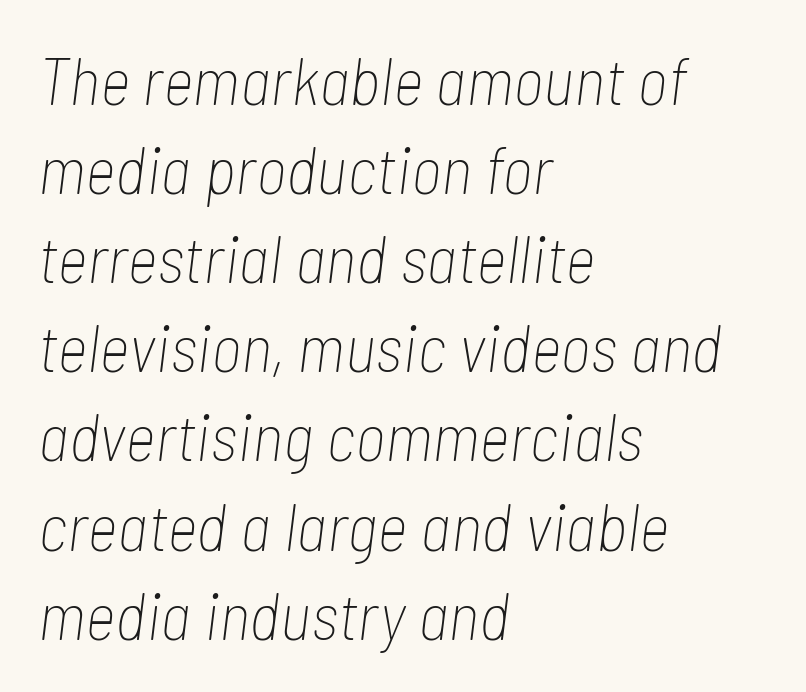
The image shows 67 px thin, condensed type, italic (leaning right); set left-aligned, normal line spacing (1.33x), normal letter spacing, not underlined; low stroke contrast and a medium x-height.
